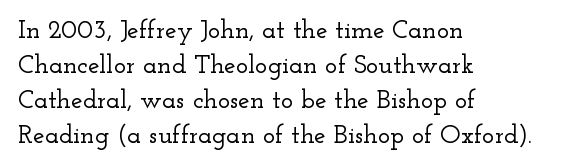
{"italic": "no", "underline": "no", "align": "left", "line_spacing": "normal", "line_spacing_ratio": 1.34, "letter_spacing": "normal", "letter_spacing_em": 0.0, "glyph_px": 26}
